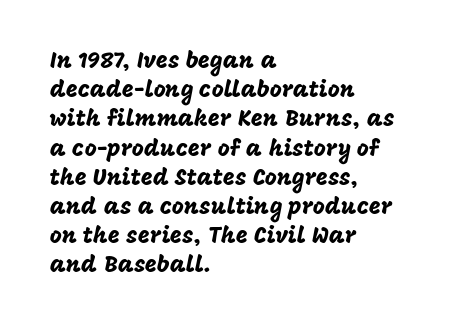
{"underline": "no", "align": "left", "line_spacing": "normal", "line_spacing_ratio": 1.27, "letter_spacing": "normal", "letter_spacing_em": 0.0, "glyph_px": 23}
